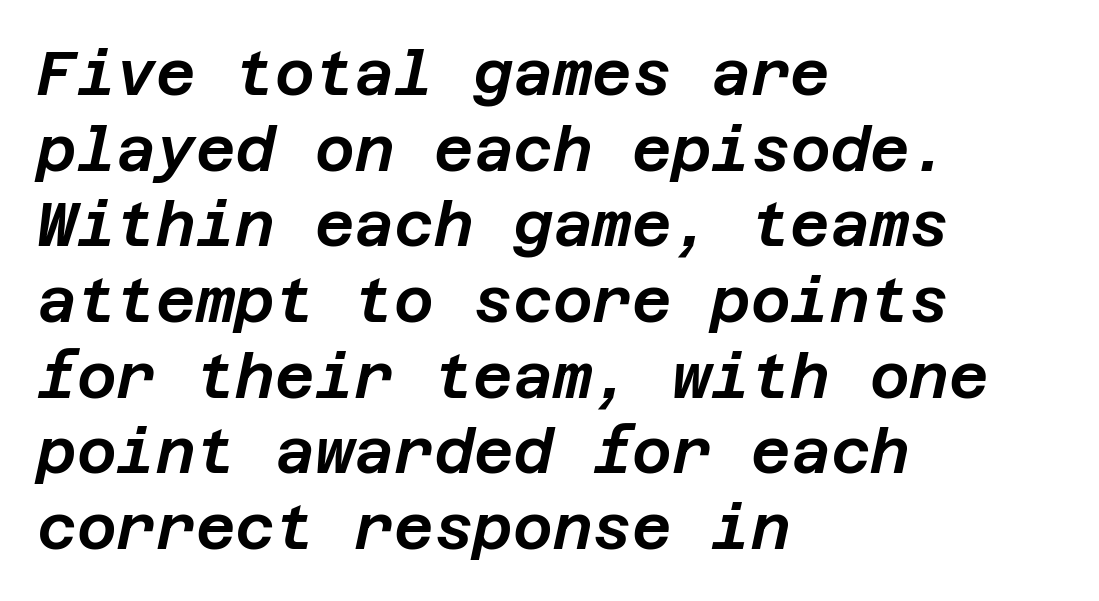
{"italic": "yes", "lean": "right", "slant_degrees": 12, "width": "normal", "stroke_contrast": "low", "x_height": "large", "underline": "no", "align": "left", "line_spacing_ratio": 1.24, "letter_spacing": "normal", "letter_spacing_em": 0.0, "glyph_px": 61}
